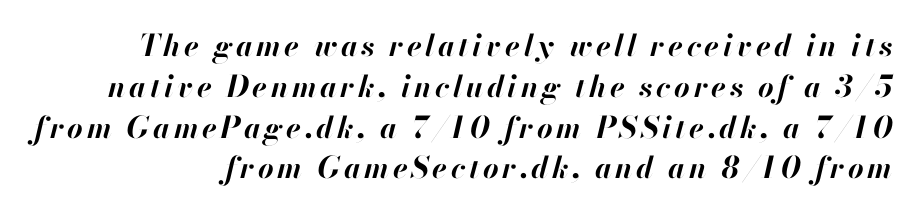
Q: Is the text bold? A: Yes.
Q: Is the text italic (slanted)? A: Yes, it leans right by about 13 degrees.
Q: Is the text underlined? A: No.
Q: Is the spacing between lines tight, normal or loose? A: Normal.
Q: Width (condensed, normal, or wide)? A: Normal.
Q: Stroke contrast? A: High.
Q: x-height? A: Small.
Q: Monospaced? A: No.
